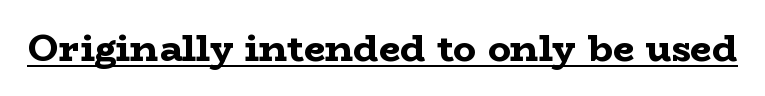
{"serif": "yes", "italic": "no", "bold": "yes", "weight": "bold", "width": "wide", "stroke_contrast": "low", "x_height": "medium", "monospaced": "no", "underline": "yes", "letter_spacing": "normal", "letter_spacing_em": 0.0, "glyph_px": 38}
